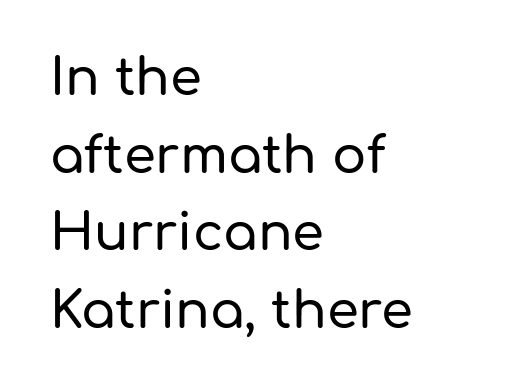
Q: Is the text italic (slanted)? A: No, it is upright.
Q: Is the typeface a serif or a sans-serif typeface? A: Sans-serif.
Q: Is the text underlined? A: No.
Q: How is the paragraph aligned? A: Left-aligned.
Q: Is the spacing between letters normal or unusually wide? A: Normal.
Q: Is the spacing between lines tight, normal or loose? A: Normal.
Q: Width (condensed, normal, or wide)? A: Normal.
Q: Stroke contrast? A: Low.
Q: x-height? A: Medium.
Q: Monospaced? A: No.
